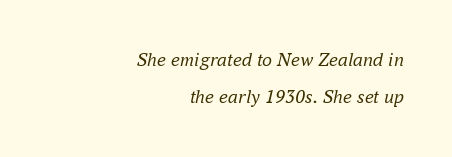
The whole block is typeset with a tilt. The paragraph shown leans on its right margin. This is not heavy type; no bold has been used. Words appear dense and cohesive because spacing is normal. Words float on clear page, feet unadorned.
